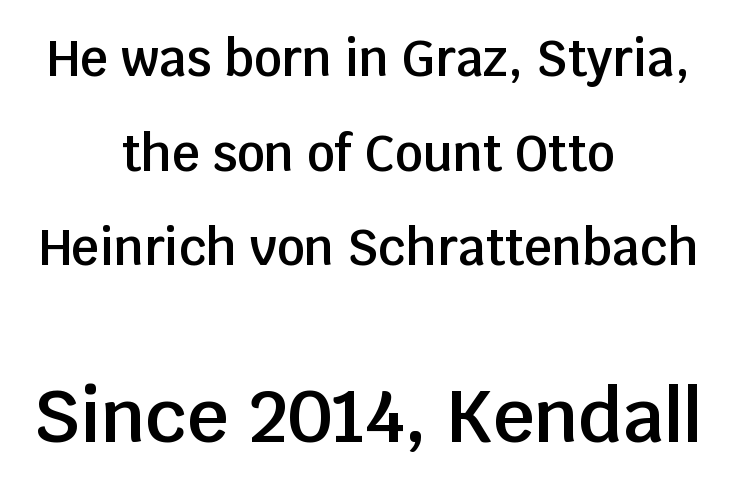
{"serif": "no", "italic": "no", "bold": "semi", "weight": "semibold", "width": "normal", "stroke_contrast": "low", "x_height": "large", "monospaced": "no", "underline": "no", "align": "center", "line_spacing": "loose", "line_spacing_ratio": 1.93, "letter_spacing": "normal", "letter_spacing_em": 0.0, "larger_block": "second", "size_ratio": 1.49, "glyph_px": 73}
